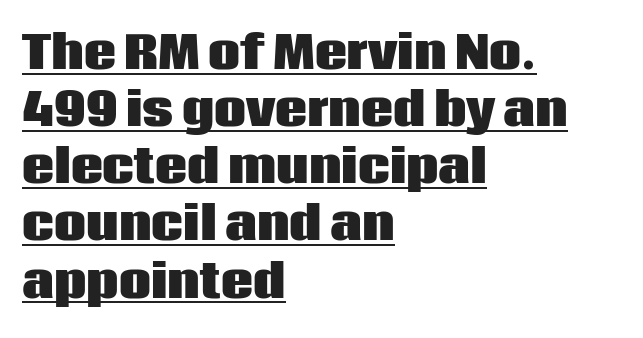
{"serif": "no", "italic": "no", "bold": "yes", "weight": "heavy", "width": "normal", "stroke_contrast": "low", "x_height": "large", "monospaced": "no", "underline": "yes", "align": "left", "line_spacing": "normal", "line_spacing_ratio": 1.27, "letter_spacing": "normal", "letter_spacing_em": 0.0, "glyph_px": 45}
